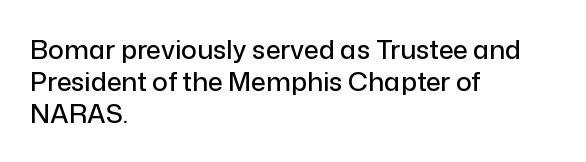
The image shows 26 px text type, upright; set left-aligned, line spacing 1.23x, normal letter spacing, not underlined.
